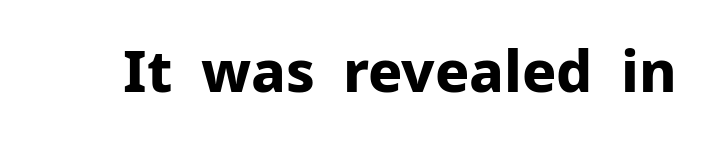
Q: Is the text bold? A: Yes.
Q: Is the text italic (slanted)? A: No, it is upright.
Q: Is the typeface a serif or a sans-serif typeface? A: Sans-serif.
Q: Is the text underlined? A: No.
Q: Is the spacing between letters normal or unusually wide? A: Normal.
Q: Width (condensed, normal, or wide)? A: Normal.
Q: Stroke contrast? A: Low.
Q: x-height? A: Medium.
Q: Monospaced? A: No.
